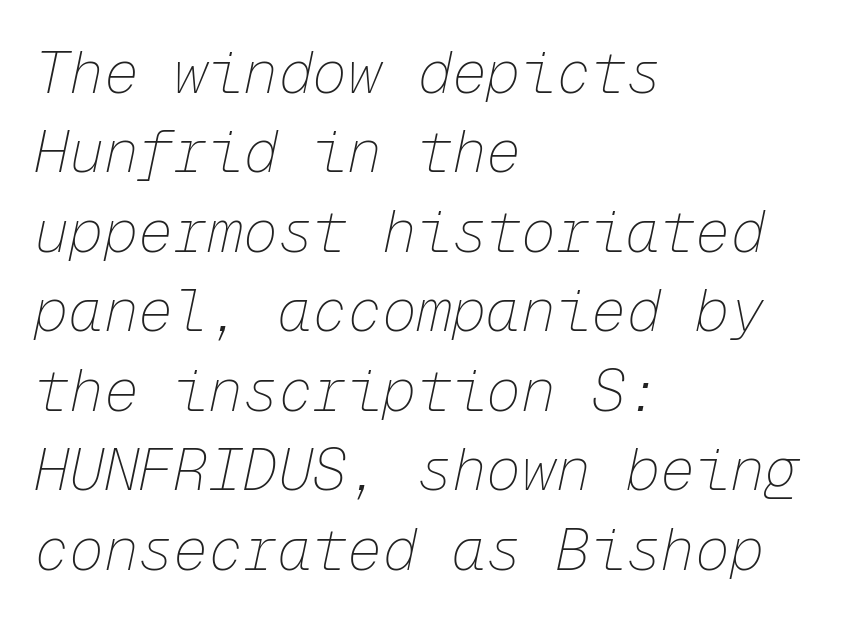
Q: Is the text bold? A: No.
Q: Is the text italic (slanted)? A: Yes, it leans right by about 12 degrees.
Q: Is the text underlined? A: No.
Q: How is the paragraph aligned? A: Left-aligned.
Q: Is the spacing between letters normal or unusually wide? A: Normal.
Q: Is the spacing between lines tight, normal or loose? A: Normal.
Q: Width (condensed, normal, or wide)? A: Normal.
Q: Stroke contrast? A: Low.
Q: x-height? A: Medium.
Q: Monospaced? A: Yes.
